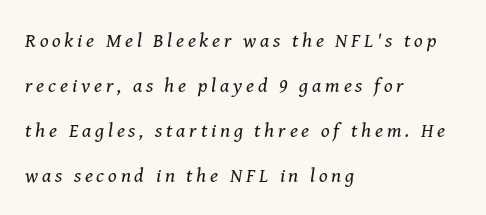
{"italic": "yes", "lean": "right", "slant_degrees": 8, "bold": "no", "underline": "no", "align": "left", "line_spacing": "loose", "line_spacing_ratio": 2.25, "glyph_px": 20}
